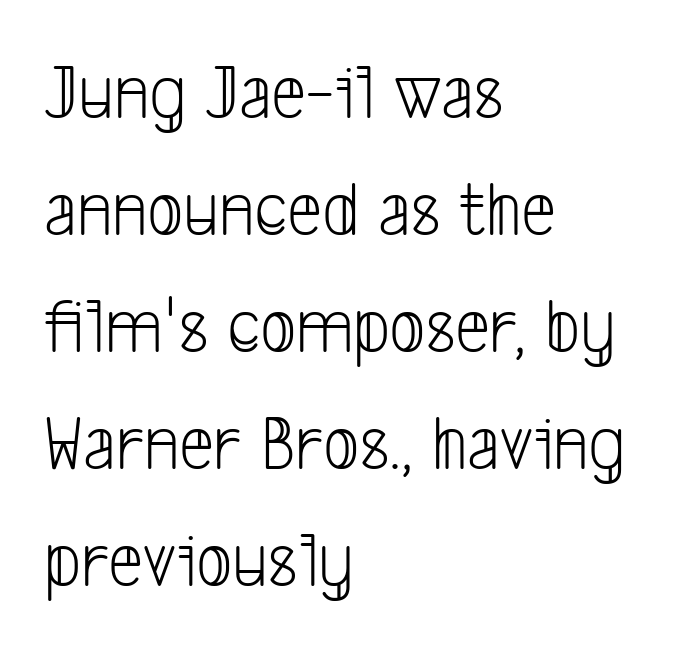
The image shows 79 px light, condensed sans-serif type; set left-aligned, normal line spacing (1.48x), normal letter spacing, not underlined; low stroke contrast and a medium x-height.
